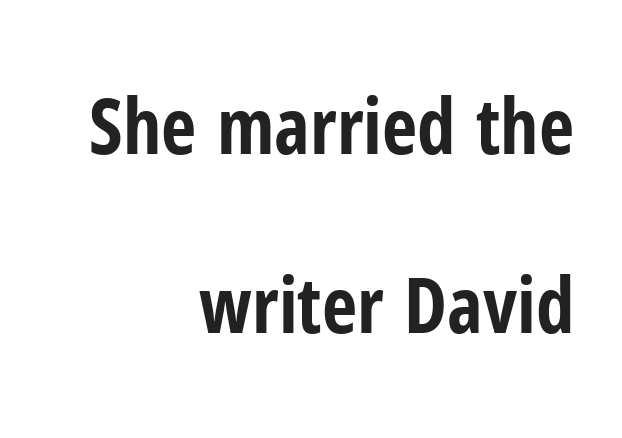
Bold? Absolutely — the strokes are thick and heavy. Ordinary non-slanted type is in use. In CSS terms this would be text-align: right. The letterforms sit shoulder to shoulder at normal distance.
